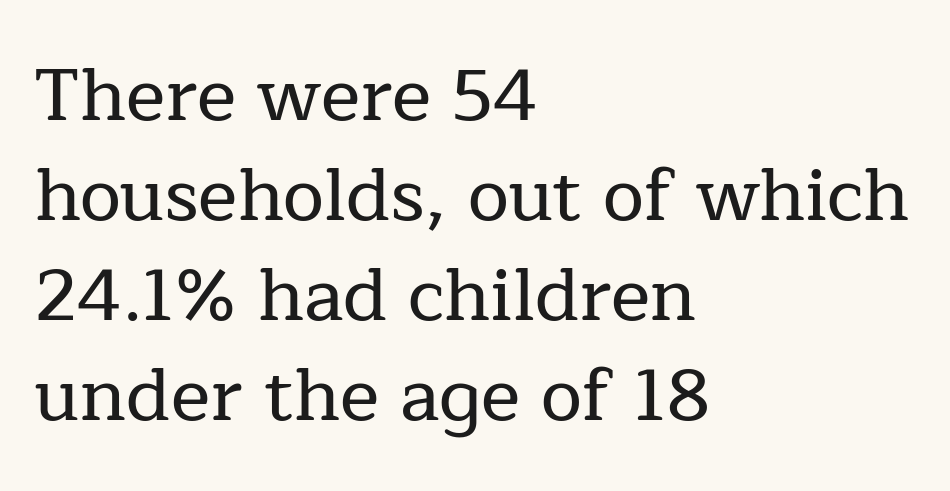
Q: Is the text italic (slanted)? A: No, it is upright.
Q: Is the typeface a serif or a sans-serif typeface? A: Serif.
Q: Is the text underlined? A: No.
Q: How is the paragraph aligned? A: Left-aligned.
Q: Is the spacing between letters normal or unusually wide? A: Normal.
Q: Is the spacing between lines tight, normal or loose? A: Normal.
Q: Width (condensed, normal, or wide)? A: Normal.
Q: Stroke contrast? A: Low.
Q: x-height? A: Medium.
Q: Monospaced? A: No.
